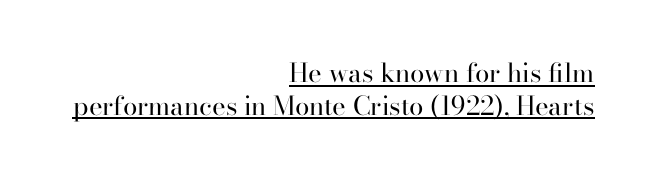
The image shows 26 px text type, upright; set right-aligned, normal line spacing (1.26x), normal letter spacing, underlined.
